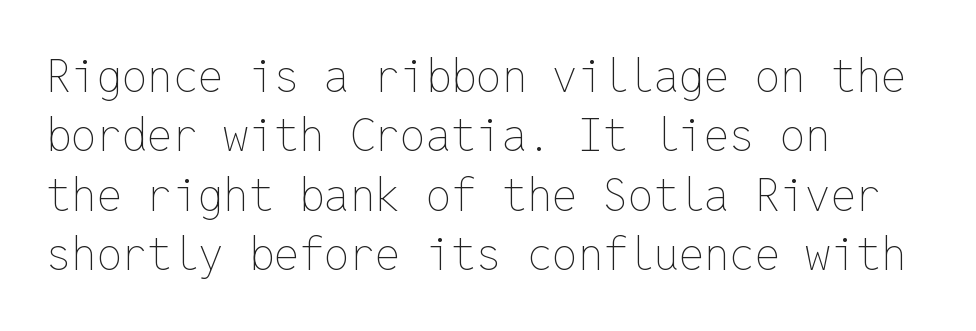
Q: Is the text bold? A: No.
Q: Is the text italic (slanted)? A: No, it is upright.
Q: Is the text underlined? A: No.
Q: How is the paragraph aligned? A: Left-aligned.
Q: Is the spacing between letters normal or unusually wide? A: Normal.
Q: Is the spacing between lines tight, normal or loose? A: Normal.
Q: Width (condensed, normal, or wide)? A: Normal.
Q: Stroke contrast? A: Low.
Q: x-height? A: Medium.
Q: Monospaced? A: Yes.
